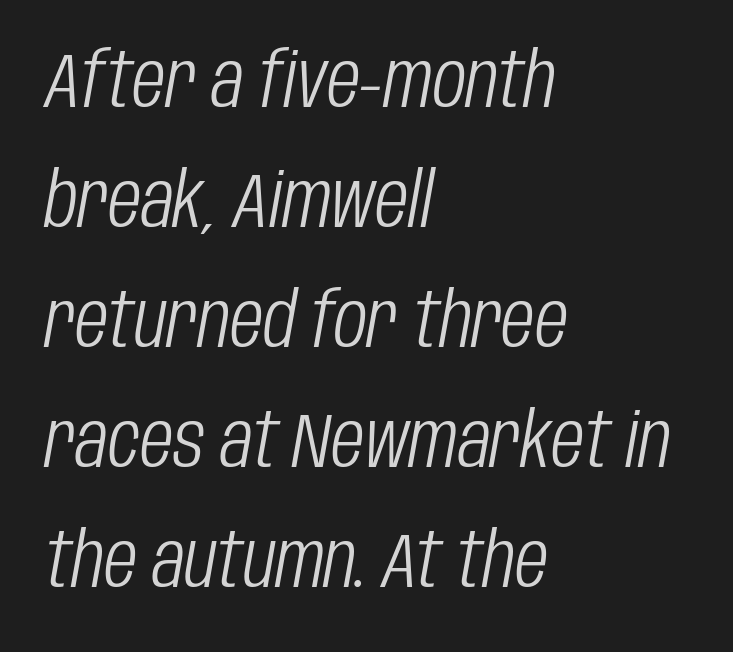
Lines of text with bare space underneath. Every character sits at an angle, as italics do. No extra tracking has been applied to these lines. Rows of type keep a routine distance in the vertical direction. Counters stay open thanks to moderate or lighter strokes. These lines are rendered in a variable-pitch font.
